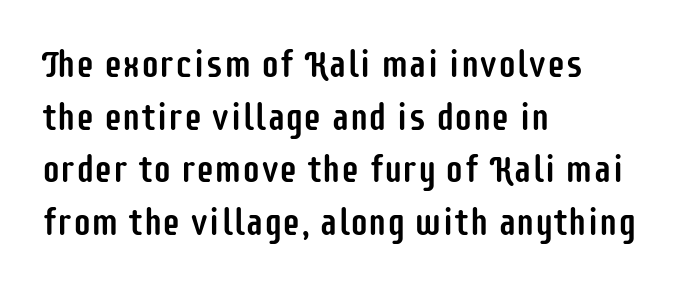
Q: Is the text italic (slanted)? A: No, it is upright.
Q: Is the typeface a serif or a sans-serif typeface? A: Sans-serif.
Q: Is the text underlined? A: No.
Q: How is the paragraph aligned? A: Left-aligned.
Q: Is the spacing between letters normal or unusually wide? A: Normal.
Q: Is the spacing between lines tight, normal or loose? A: Normal.
Q: Width (condensed, normal, or wide)? A: Condensed.
Q: Stroke contrast? A: Low.
Q: x-height? A: Large.
Q: Monospaced? A: No.
